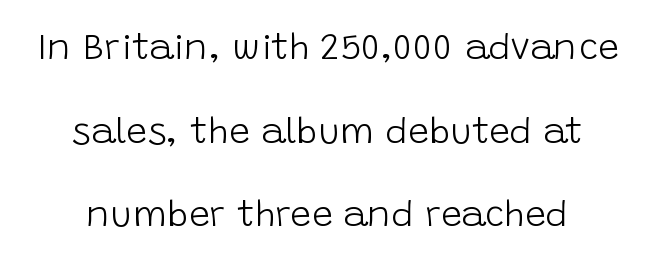
{"serif": "no", "italic": "no", "bold": "no", "weight": "light", "width": "normal", "stroke_contrast": "low", "x_height": "large", "monospaced": "no", "underline": "no", "line_spacing": "loose", "line_spacing_ratio": 2.26, "letter_spacing": "normal", "letter_spacing_em": 0.0, "glyph_px": 37}
